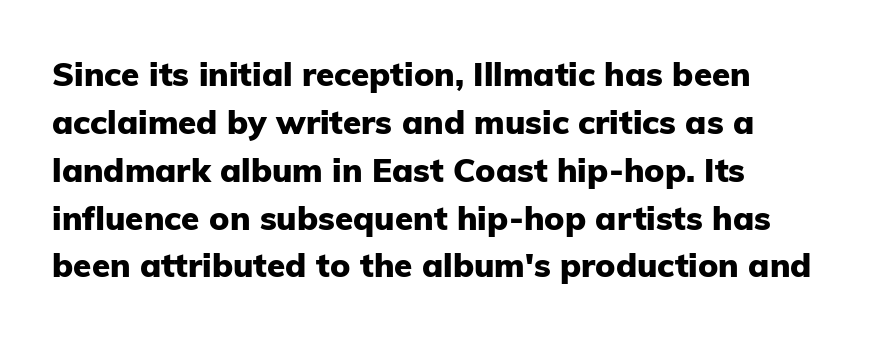
Q: Is the text bold? A: Yes.
Q: Is the text italic (slanted)? A: No, it is upright.
Q: Is the typeface a serif or a sans-serif typeface? A: Sans-serif.
Q: Is the text underlined? A: No.
Q: How is the paragraph aligned? A: Left-aligned.
Q: Is the spacing between letters normal or unusually wide? A: Normal.
Q: Is the spacing between lines tight, normal or loose? A: Normal.
Q: Width (condensed, normal, or wide)? A: Normal.
Q: Stroke contrast? A: Low.
Q: x-height? A: Medium.
Q: Monospaced? A: No.
